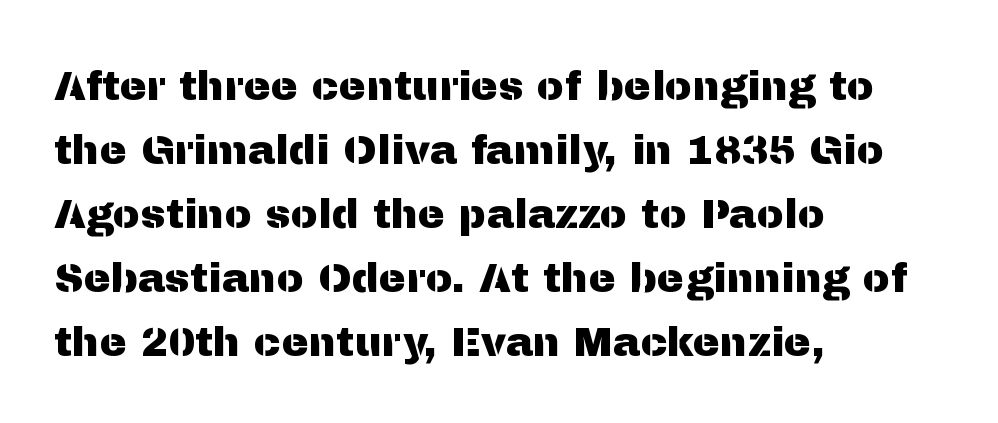
{"serif": "no", "italic": "no", "width": "normal", "stroke_contrast": "medium", "x_height": "medium", "monospaced": "no", "underline": "no", "align": "left", "line_spacing": "normal", "line_spacing_ratio": 1.56, "letter_spacing": "normal", "letter_spacing_em": 0.0, "glyph_px": 41}
